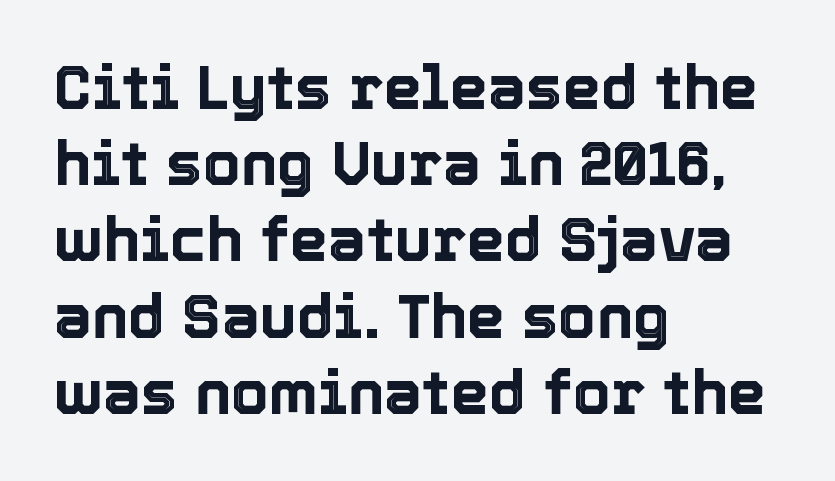
The image shows 61 px text type, upright; set left-aligned, normal line spacing (1.25x), normal letter spacing, not underlined; a medium x-height.
